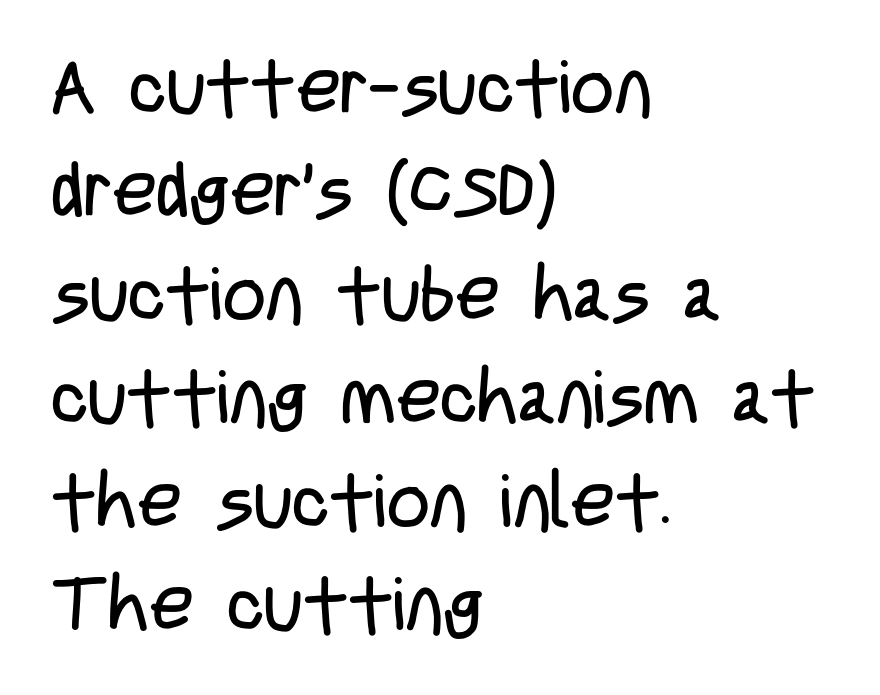
{"serif": "no", "italic": "no", "bold": "no", "weight": "regular", "width": "condensed", "stroke_contrast": "low", "x_height": "large", "monospaced": "no", "underline": "no", "align": "left", "line_spacing": "normal", "line_spacing_ratio": 1.38, "letter_spacing": "normal", "letter_spacing_em": 0.0, "glyph_px": 75}
